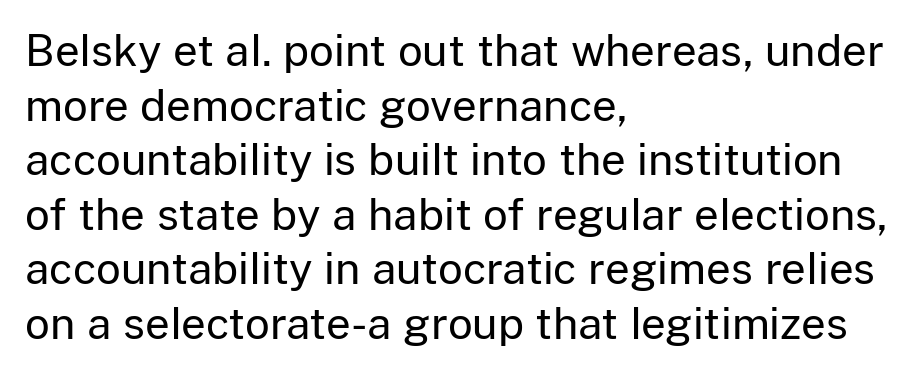
Q: Is the text bold? A: No.
Q: Is the text italic (slanted)? A: No, it is upright.
Q: Is the typeface a serif or a sans-serif typeface? A: Sans-serif.
Q: Is the text underlined? A: No.
Q: How is the paragraph aligned? A: Left-aligned.
Q: Is the spacing between letters normal or unusually wide? A: Normal.
Q: Is the spacing between lines tight, normal or loose? A: Normal.
Q: Width (condensed, normal, or wide)? A: Normal.
Q: Stroke contrast? A: Low.
Q: x-height? A: Medium.
Q: Monospaced? A: No.
